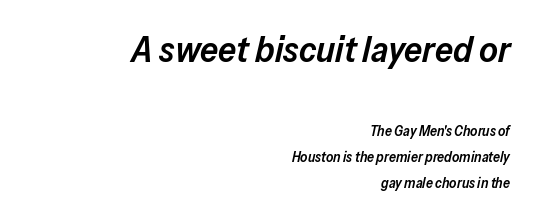
Varying glyph widths throughout — classic text-font behaviour. This is oblique type, the kind used for emphasis or titles. No extra tracking has been applied to these lines. These lines are set flush right with a ragged left edge. Each row of text sits above clean, open space. The initial chunk of copy outweighs the following chunk in type size.
